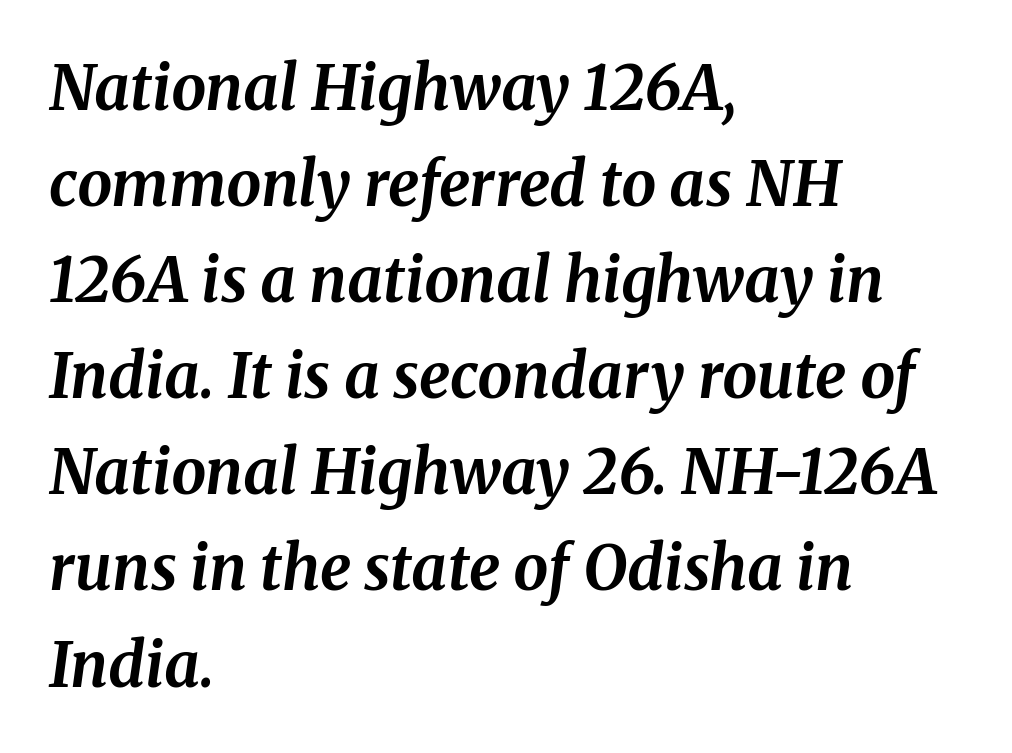
Q: Is the text bold? A: Yes.
Q: Is the text italic (slanted)? A: Yes, it leans right by about 8 degrees.
Q: Is the typeface a serif or a sans-serif typeface? A: Serif.
Q: Is the text underlined? A: No.
Q: How is the paragraph aligned? A: Left-aligned.
Q: Is the spacing between letters normal or unusually wide? A: Normal.
Q: Is the spacing between lines tight, normal or loose? A: Normal.
Q: Width (condensed, normal, or wide)? A: Normal.
Q: Stroke contrast? A: Medium.
Q: x-height? A: Medium.
Q: Monospaced? A: No.
